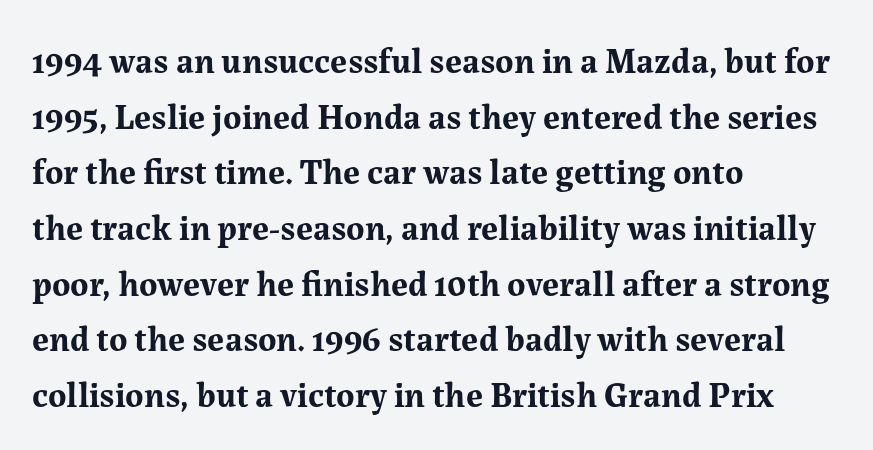
The image shows 35 px bold serif type, upright; set left-aligned, normal line spacing (1.59x), normal letter spacing, not underlined; medium stroke contrast and a medium x-height.
